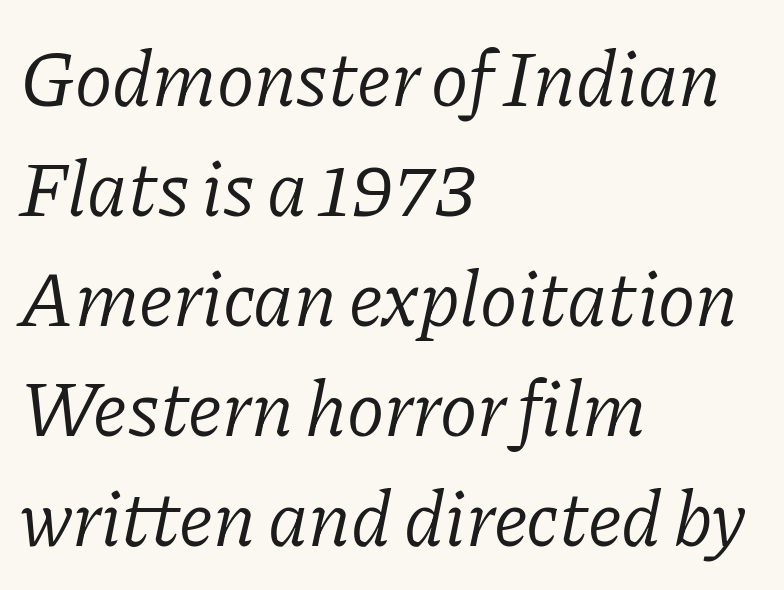
{"serif": "yes", "italic": "yes", "lean": "right", "slant_degrees": 11, "bold": "no", "weight": "light", "width": "normal", "stroke_contrast": "low", "x_height": "medium", "monospaced": "no", "underline": "no", "align": "left", "line_spacing": "normal", "line_spacing_ratio": 1.41, "letter_spacing": "normal", "letter_spacing_em": 0.0, "glyph_px": 78}
